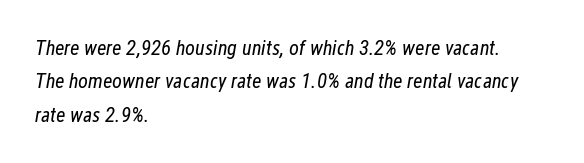
{"italic": "yes", "lean": "right", "slant_degrees": 12, "bold": "no", "underline": "no", "align": "left", "line_spacing": "normal", "line_spacing_ratio": 1.59, "letter_spacing": "normal", "letter_spacing_em": 0.0, "glyph_px": 21}
